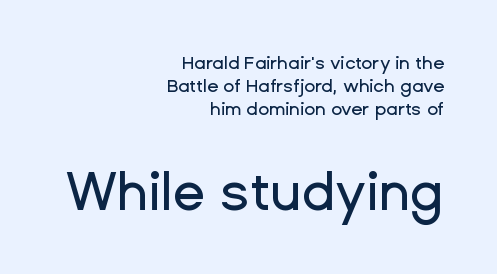
The image shows 53 px sans-serif type, upright; set right-aligned, normal line spacing (1.27x), normal letter spacing, not underlined; the second (bottom) block is 2.94x larger; low stroke contrast and a medium x-height.
